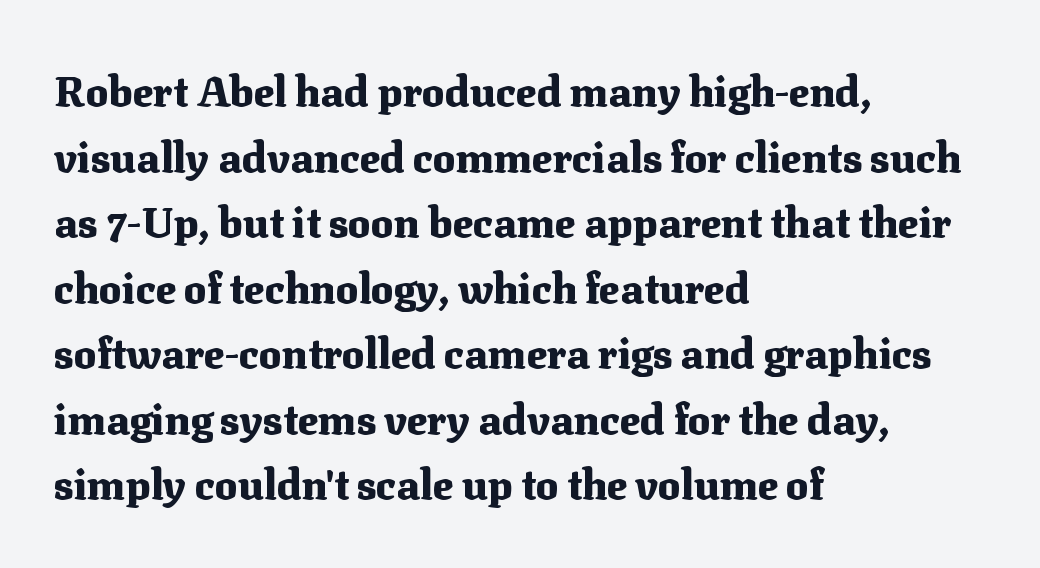
The designer went with a serif here, giving each stem small feet. Strong, thick strokes mark this as bold type. The tracking reads as untouched default to a designer's eye. Every stem runs plumb, perpendicular to the baseline.
